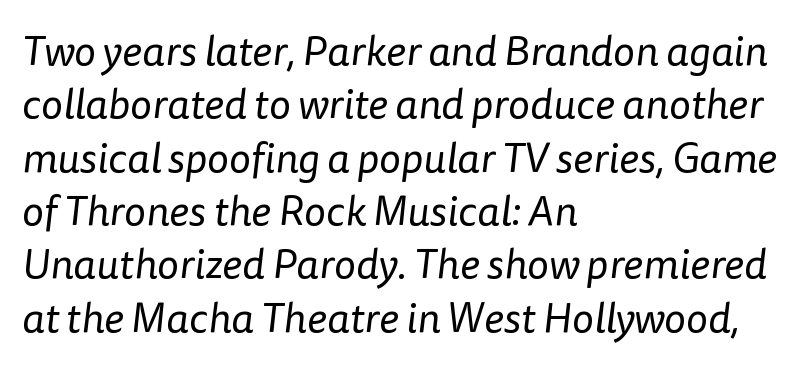
{"serif": "no", "bold": "no", "weight": "regular", "width": "normal", "stroke_contrast": "low", "x_height": "medium", "monospaced": "no", "underline": "no", "align": "left", "line_spacing": "normal", "line_spacing_ratio": 1.27, "letter_spacing": "normal", "letter_spacing_em": 0.0, "glyph_px": 42}
